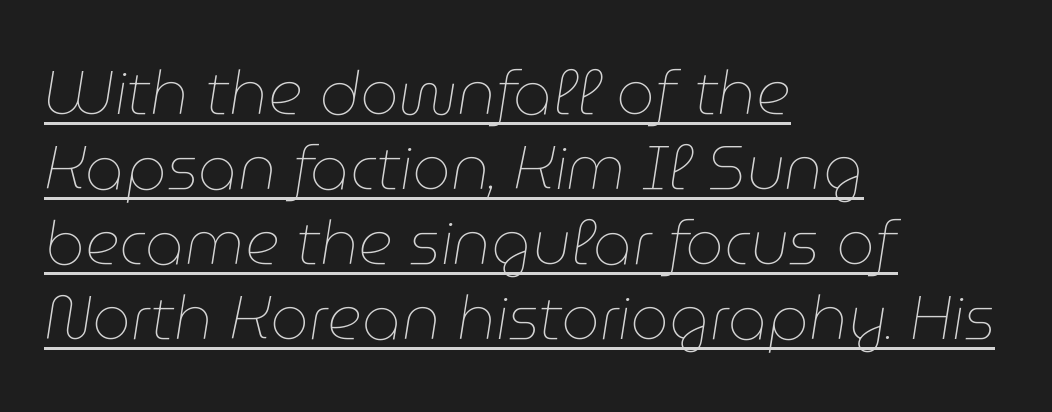
The image shows 61 px thin type, italic (leaning right); set left-aligned, line spacing 1.23x, normal letter spacing, underlined; low stroke contrast and a medium x-height.
